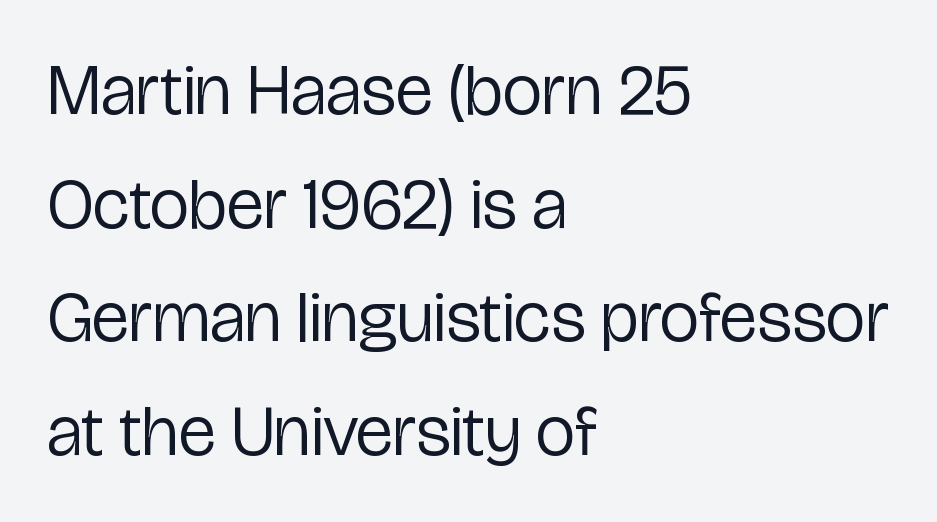
{"serif": "no", "italic": "no", "bold": "no", "weight": "regular", "width": "condensed", "stroke_contrast": "low", "x_height": "medium", "monospaced": "no", "underline": "no", "align": "left", "line_spacing": "normal", "line_spacing_ratio": 1.6, "letter_spacing": "normal", "letter_spacing_em": 0.0, "glyph_px": 71}
